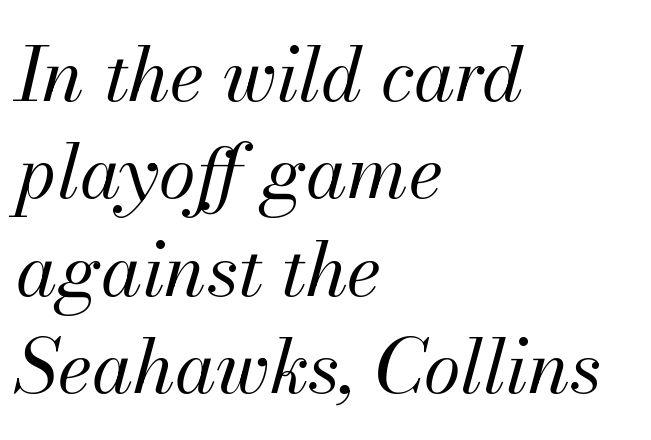
The image shows 75 px regular-weight type, italic (leaning right); set left-aligned, normal line spacing (1.3x), normal letter spacing, not underlined; medium stroke contrast and a small x-height.
